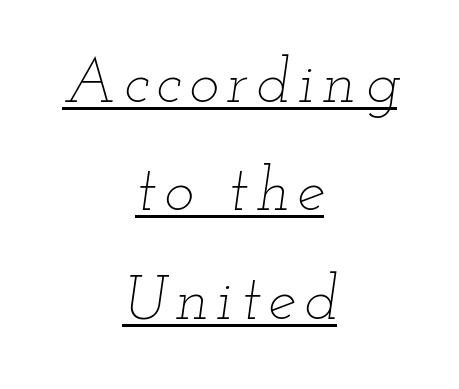
{"italic": "yes", "lean": "right", "slant_degrees": 12, "bold": "no", "weight": "thin", "width": "wide", "stroke_contrast": "low", "x_height": "small", "monospaced": "no", "underline": "yes", "align": "center", "line_spacing_ratio": 1.72, "glyph_px": 63}
